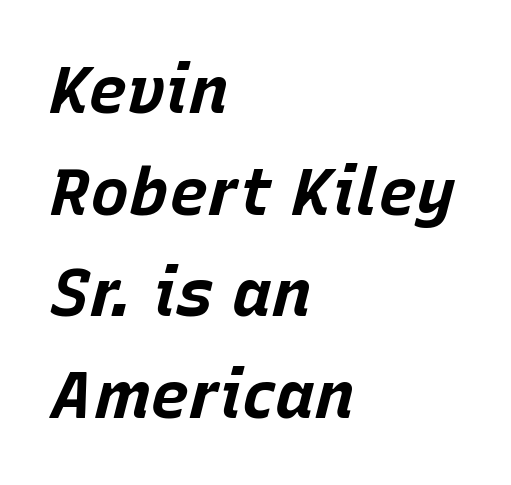
Honestly, the letter spacing is just normal — you wouldn't notice it. Compared with typical paragraphs, the rows here are spaced about the same. Horizontally, the lines are justified to the leading edge only. A typesetter would mark this as italic. Beneath every word, the page is bare.
